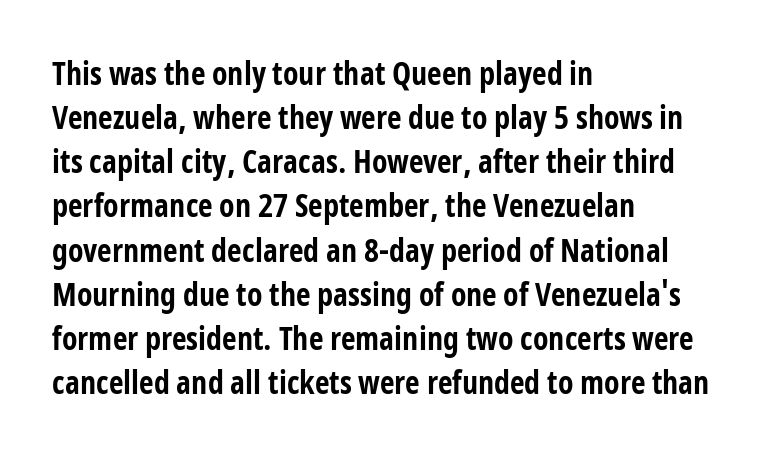
The image shows 32 px bold, condensed sans-serif type, upright; set left-aligned, normal line spacing (1.38x), normal letter spacing, not underlined; low stroke contrast and a medium x-height.
